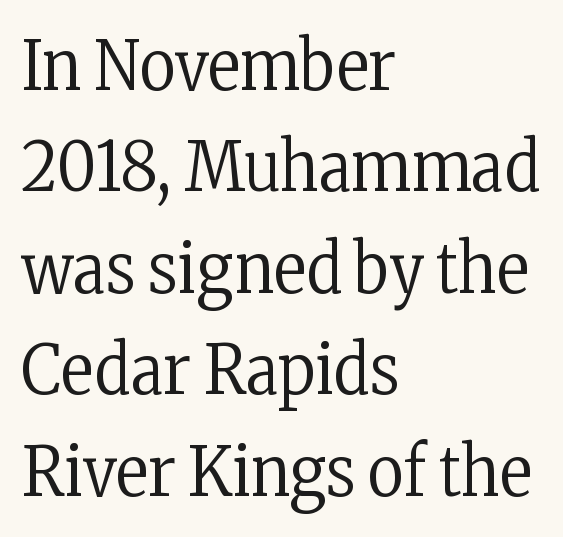
The image shows 69 px regular-weight, condensed serif type, upright; set left-aligned, normal line spacing (1.47x), normal letter spacing, not underlined; low stroke contrast and a medium x-height.
